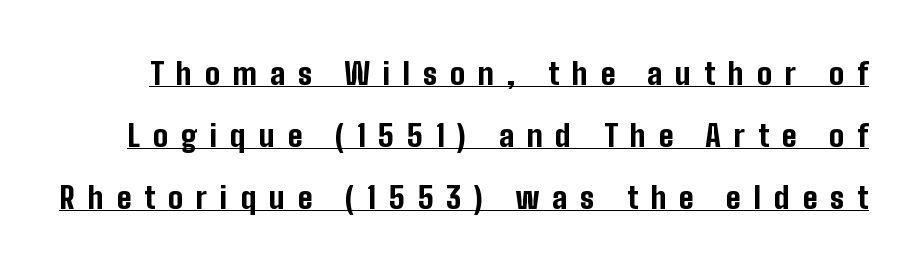
Leading: increased. I'd describe the lettering as bold — thick and assertive. The lettering is marked with a stroke running underneath it. The rendering inserts visible extra space after every character.
